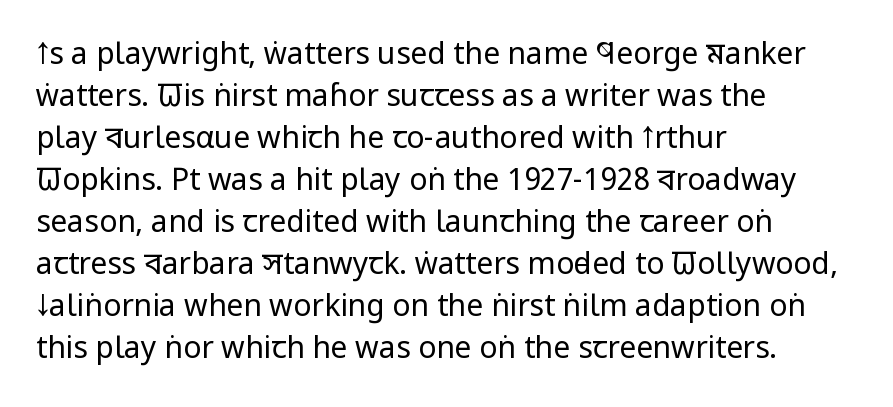
Q: Is the text bold? A: No.
Q: Is the text italic (slanted)? A: No, it is upright.
Q: Is the typeface a serif or a sans-serif typeface? A: Sans-serif.
Q: Is the text underlined? A: No.
Q: How is the paragraph aligned? A: Left-aligned.
Q: Is the spacing between letters normal or unusually wide? A: Normal.
Q: Is the spacing between lines tight, normal or loose? A: Normal.
Q: Width (condensed, normal, or wide)? A: Condensed.
Q: Stroke contrast? A: Low.
Q: x-height? A: Large.
Q: Monospaced? A: No.
